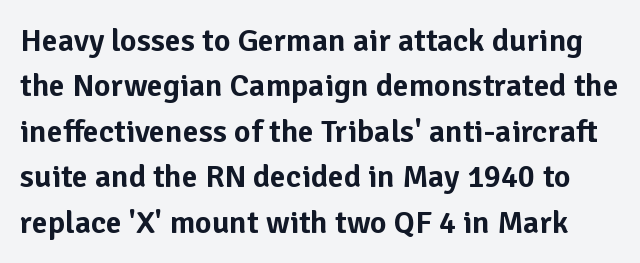
Q: Is the text italic (slanted)? A: No, it is upright.
Q: Is the typeface a serif or a sans-serif typeface? A: Sans-serif.
Q: Is the text underlined? A: No.
Q: Is the spacing between letters normal or unusually wide? A: Normal.
Q: Is the spacing between lines tight, normal or loose? A: Normal.
Q: Width (condensed, normal, or wide)? A: Normal.
Q: Stroke contrast? A: Low.
Q: x-height? A: Medium.
Q: Monospaced? A: No.
